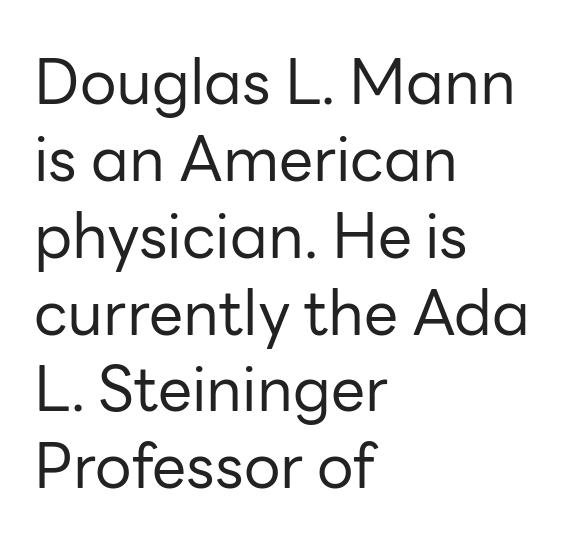
Q: Is the text bold? A: No.
Q: Is the text italic (slanted)? A: No, it is upright.
Q: Is the typeface a serif or a sans-serif typeface? A: Sans-serif.
Q: Is the text underlined? A: No.
Q: How is the paragraph aligned? A: Left-aligned.
Q: Is the spacing between letters normal or unusually wide? A: Normal.
Q: Is the spacing between lines tight, normal or loose? A: Normal.
Q: Width (condensed, normal, or wide)? A: Normal.
Q: Stroke contrast? A: Low.
Q: x-height? A: Medium.
Q: Monospaced? A: No.
